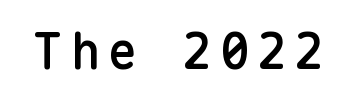
The font's upright variant was chosen for this text. Notice the strokes are somewhat thickened but not fully heavy: this is a semibold. Plain, unruled lines of type. The rendering shows plain stroke endings on the letterforms — a sans-serif design. These lines are rendered in a fixed-pitch font.
